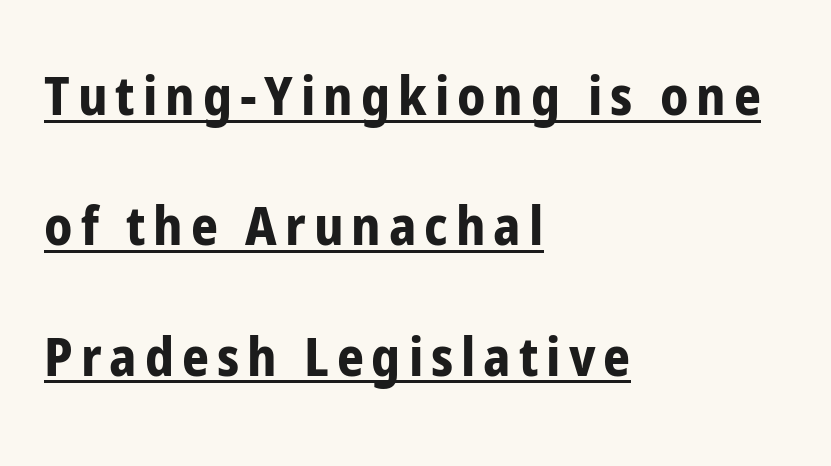
What weight is shown? A full bold with thick strokes. Each new line begins a long way beneath the previous one. The lines in this sample share a left origin and differ only in where they stop. The text was rendered using a sans face with plain stroke endings. Posture: straight, roman, zero tilt.
